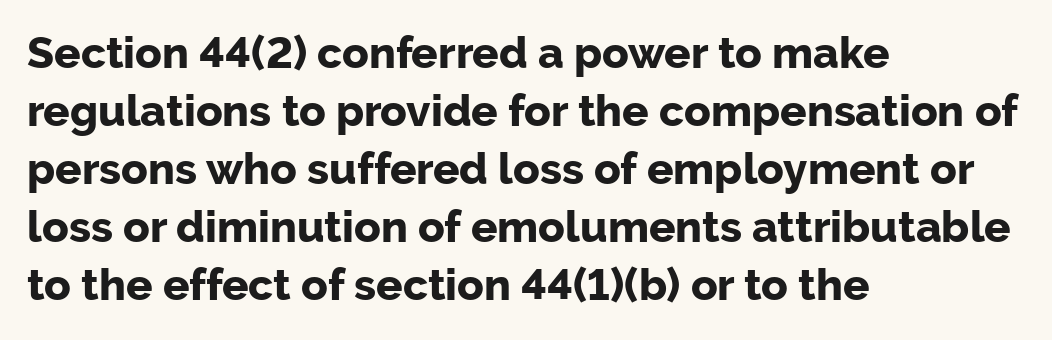
Do the letters lean? They stand straight. Think of a printed novel: that variable character pitch is what you see here. The line texture is even and compact thanks to regular tracking. Is there much room between lines? A standard amount, neither cramped nor airy. Horizontally, the lines are justified to the leading edge only. Is the type bold? Yes — the strokes are clearly thick and heavy.
